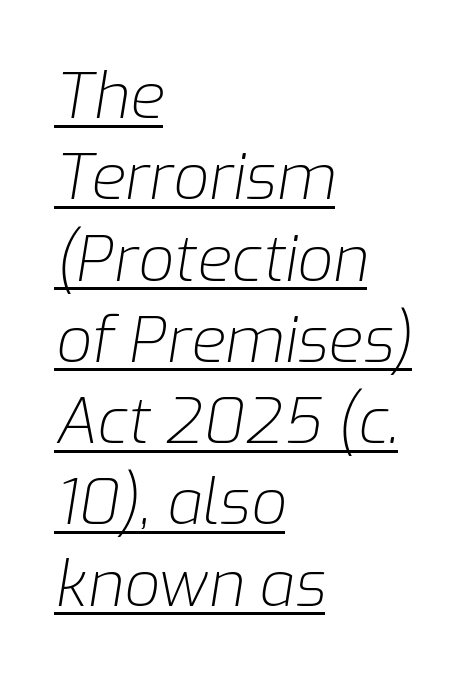
{"italic": "yes", "lean": "right", "slant_degrees": 9, "bold": "no", "weight": "light", "width": "normal", "stroke_contrast": "low", "x_height": "medium", "monospaced": "no", "underline": "yes", "align": "left", "line_spacing": "normal", "line_spacing_ratio": 1.29, "letter_spacing": "normal", "letter_spacing_em": 0.0, "glyph_px": 63}
